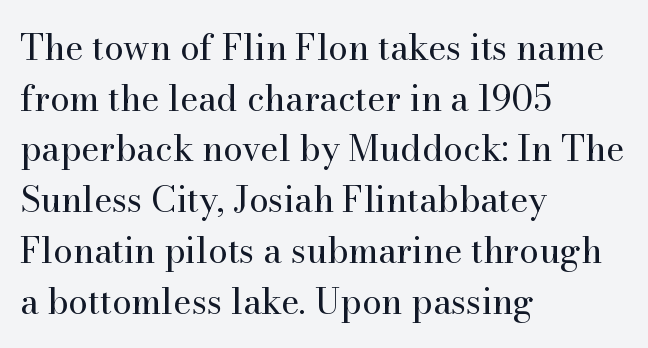
The passage shown is typeset with a serif family. Underlining? Definitely not there. Is this a heavy cut? Hardly; it is regular or lighter. Nothing unusual about the tracking: characters are spaced as the font intends. The passage shown is typed in a proportional face where columns would drift.
